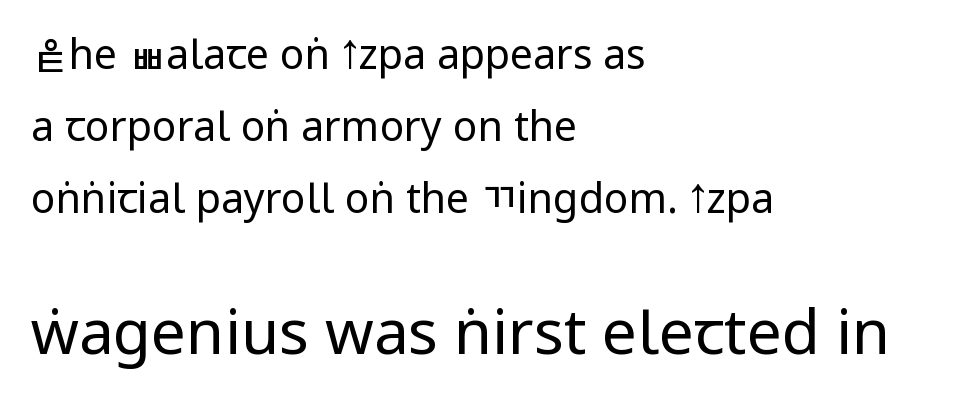
Q: Is the text bold? A: No.
Q: Is the text italic (slanted)? A: No, it is upright.
Q: Is the typeface a serif or a sans-serif typeface? A: Sans-serif.
Q: Is the text underlined? A: No.
Q: How is the paragraph aligned? A: Left-aligned.
Q: Is the spacing between letters normal or unusually wide? A: Normal.
Q: Which block of text is set in a larger size, the first (top) or the second (bottom)? A: The second (bottom) one.
Q: Width (condensed, normal, or wide)? A: Condensed.
Q: Stroke contrast? A: Low.
